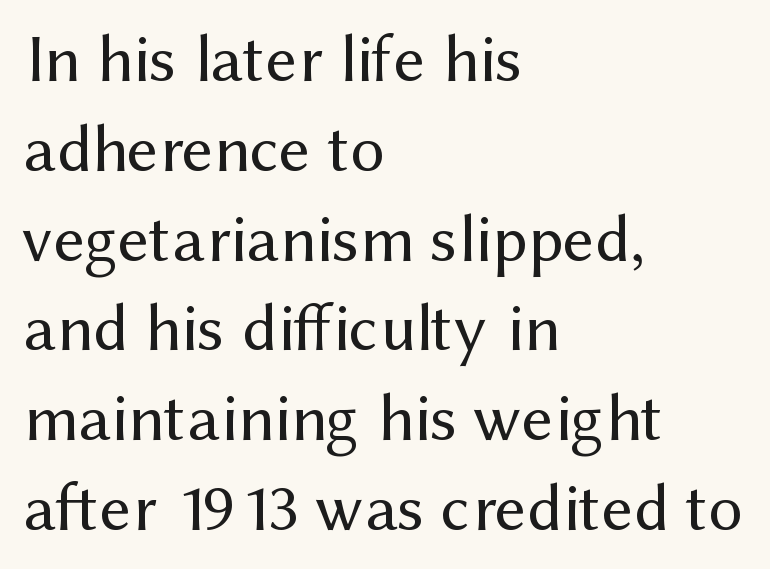
The image shows 68 px regular-weight sans-serif type, upright; set left-aligned, normal line spacing (1.32x), normal letter spacing, not underlined; medium stroke contrast and a medium x-height.
